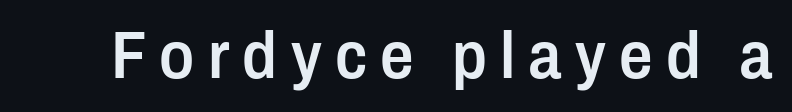
The image shows 66 px semibold, condensed sans-serif type, upright; set unusually wide letter spacing (+0.2 em), not underlined; low stroke contrast and a medium x-height.
